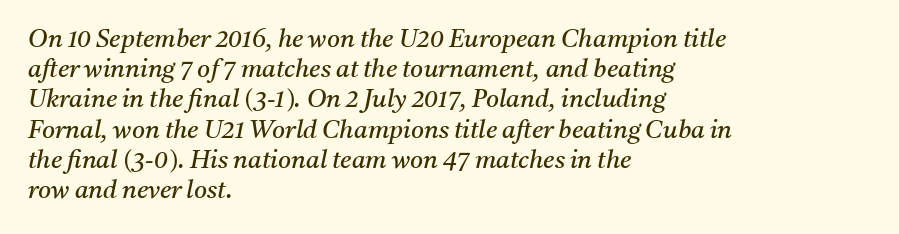
{"italic": "yes", "lean": "right", "slant_degrees": 11, "bold": "no", "underline": "no", "align": "left", "line_spacing_ratio": 1.21, "letter_spacing": "normal", "letter_spacing_em": 0.0, "glyph_px": 25}
